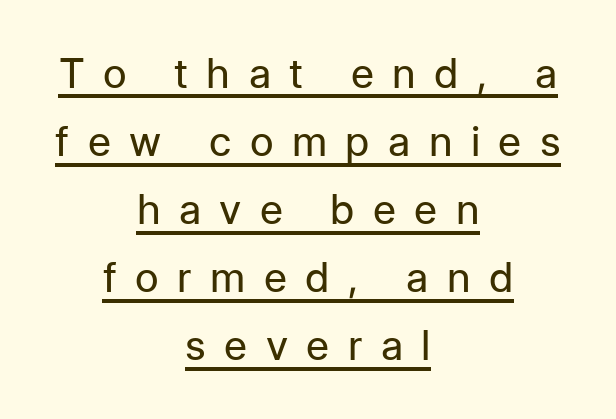
The image shows 41 px regular-weight sans-serif type, upright; set centered, normal line spacing (1.66x), unusually wide letter spacing (+0.45 em), underlined; low stroke contrast and a medium x-height.
